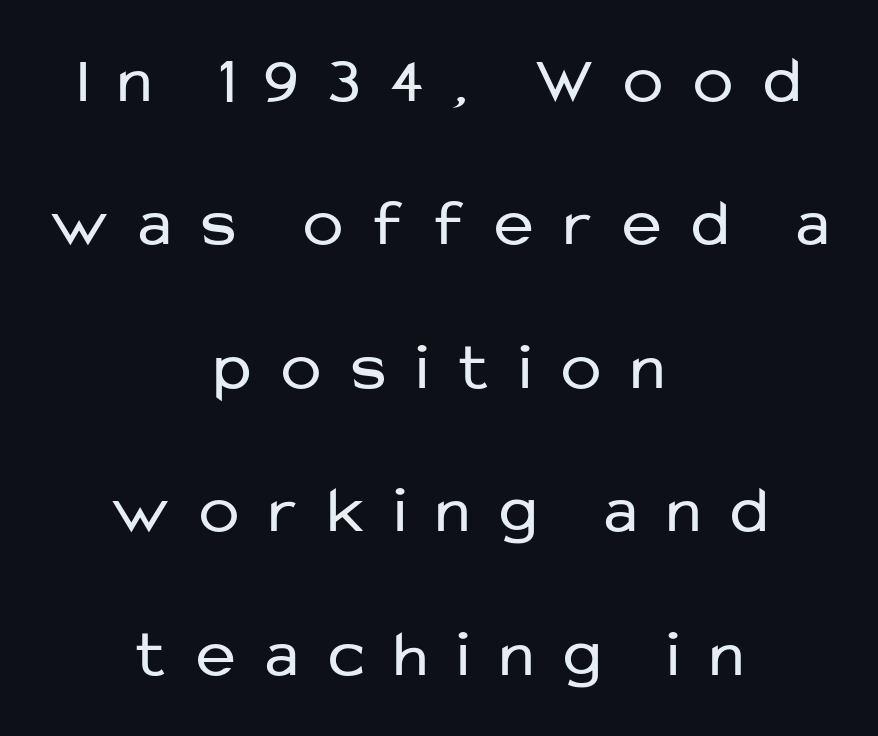
{"serif": "no", "italic": "no", "bold": "no", "weight": "regular", "width": "normal", "stroke_contrast": "low", "x_height": "medium", "monospaced": "no", "underline": "no", "align": "center", "line_spacing": "loose", "line_spacing_ratio": 2.14, "letter_spacing": "wide", "letter_spacing_em": 0.45, "glyph_px": 67}
